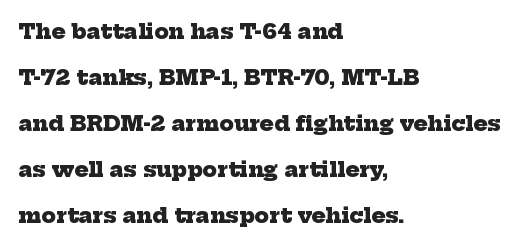
Q: Is the text bold? A: Yes.
Q: Is the text underlined? A: No.
Q: How is the paragraph aligned? A: Left-aligned.
Q: Is the spacing between letters normal or unusually wide? A: Normal.
Q: Is the spacing between lines tight, normal or loose? A: Loose.
